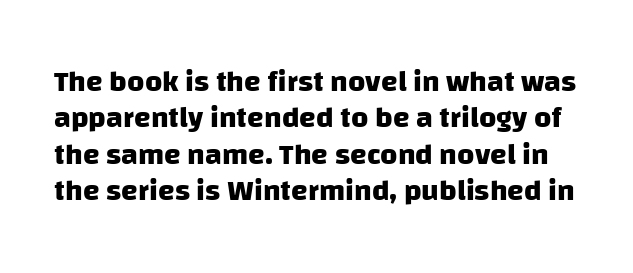
{"serif": "no", "bold": "yes", "weight": "heavy", "width": "normal", "stroke_contrast": "low", "x_height": "large", "monospaced": "no", "underline": "no", "line_spacing_ratio": 1.21, "letter_spacing": "normal", "letter_spacing_em": 0.0, "glyph_px": 30}
